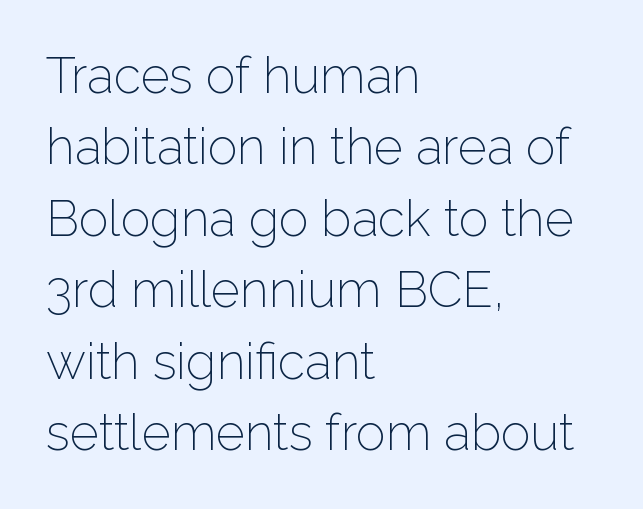
{"serif": "no", "italic": "no", "bold": "no", "weight": "light", "width": "normal", "stroke_contrast": "low", "x_height": "medium", "monospaced": "no", "underline": "no", "align": "left", "line_spacing": "normal", "line_spacing_ratio": 1.43, "letter_spacing": "normal", "letter_spacing_em": 0.0, "glyph_px": 50}
